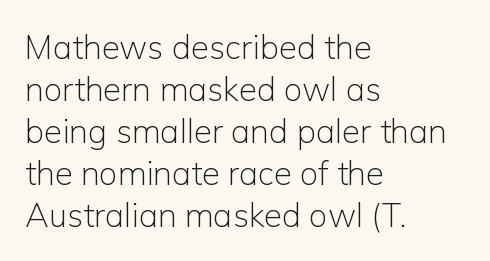
Q: Is the text bold? A: No.
Q: Is the text italic (slanted)? A: No, it is upright.
Q: Is the typeface a serif or a sans-serif typeface? A: Sans-serif.
Q: Is the text underlined? A: No.
Q: How is the paragraph aligned? A: Left-aligned.
Q: Is the spacing between letters normal or unusually wide? A: Normal.
Q: Is the spacing between lines tight, normal or loose? A: Normal.
Q: Width (condensed, normal, or wide)? A: Normal.
Q: Stroke contrast? A: Low.
Q: x-height? A: Medium.
Q: Monospaced? A: No.
